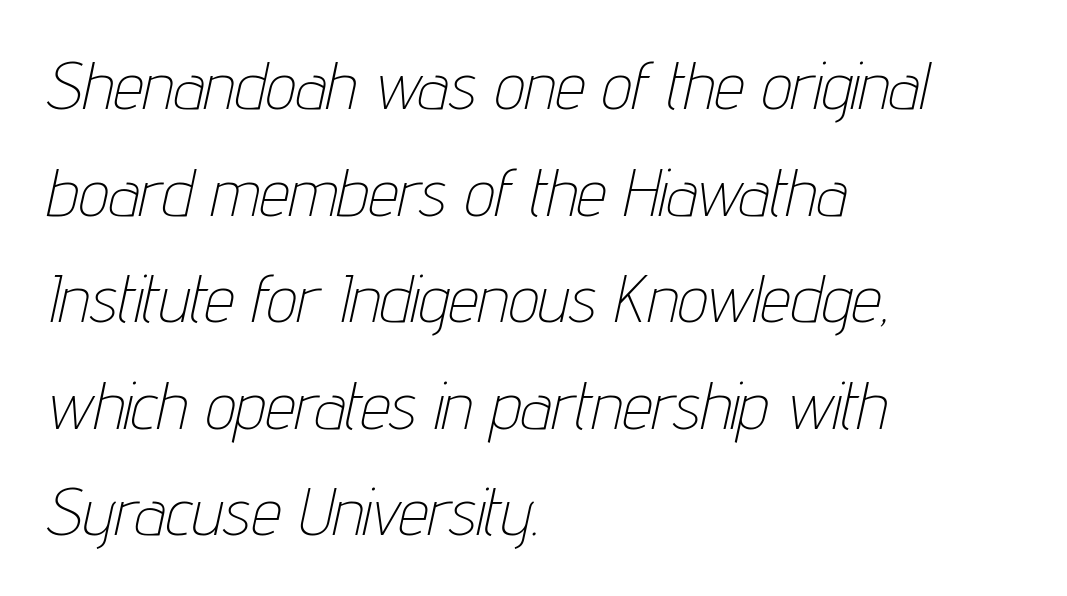
Q: Is the text bold? A: No.
Q: Is the text italic (slanted)? A: Yes, it leans right by about 12 degrees.
Q: Is the text underlined? A: No.
Q: How is the paragraph aligned? A: Left-aligned.
Q: Is the spacing between letters normal or unusually wide? A: Normal.
Q: Is the spacing between lines tight, normal or loose? A: Normal.
Q: Width (condensed, normal, or wide)? A: Condensed.
Q: Stroke contrast? A: Low.
Q: x-height? A: Medium.
Q: Monospaced? A: No.
